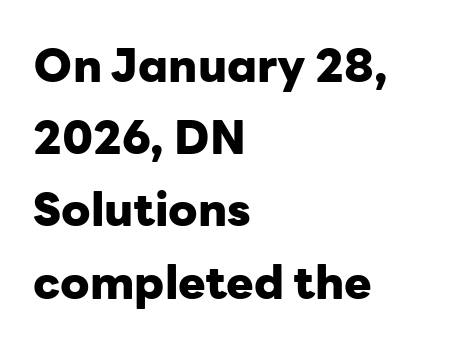
The axis of the letterforms is exactly vertical. The letters sit at their default tracking, neither squeezed nor spread. Successive baselines arrive at the customary interval. How heavy is the stroke? Heavy — this is a bold. The rendering shows plain stroke endings on the letterforms — a sans-serif design.
